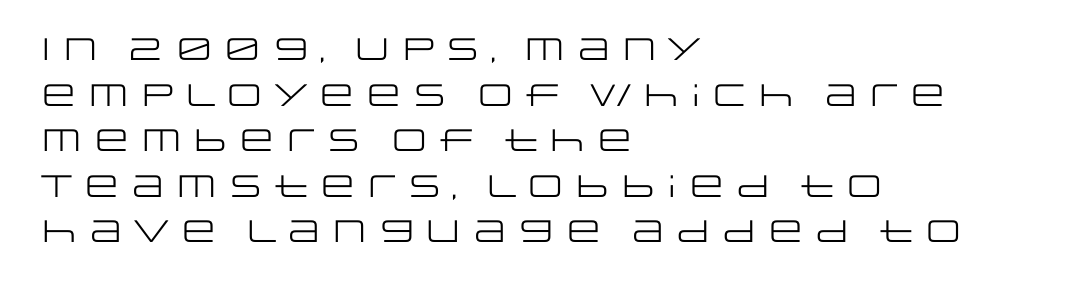
Q: Is the text bold? A: No.
Q: Is the text italic (slanted)? A: No, it is upright.
Q: Is the typeface a serif or a sans-serif typeface? A: Sans-serif.
Q: Is the text underlined? A: No.
Q: How is the paragraph aligned? A: Left-aligned.
Q: Is the spacing between letters normal or unusually wide? A: Normal.
Q: Is the spacing between lines tight, normal or loose? A: Normal.
Q: Width (condensed, normal, or wide)? A: Wide.
Q: Stroke contrast? A: Low.
Q: x-height? A: Large.
Q: Monospaced? A: No.
